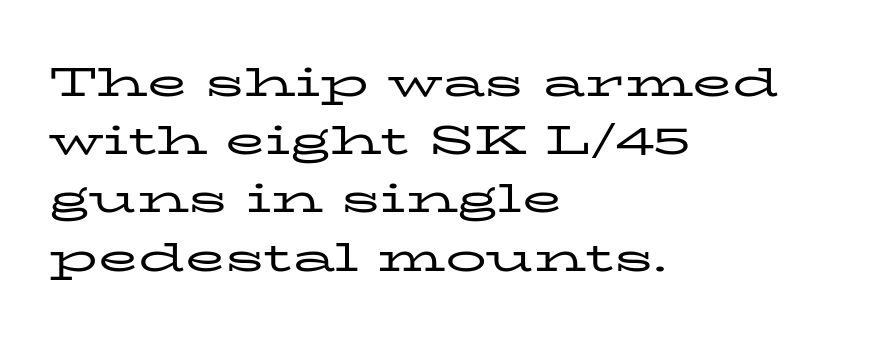
The image shows 41 px regular-weight, wide serif type, upright; set left-aligned, normal line spacing (1.42x), normal letter spacing, not underlined; low stroke contrast and a medium x-height.
